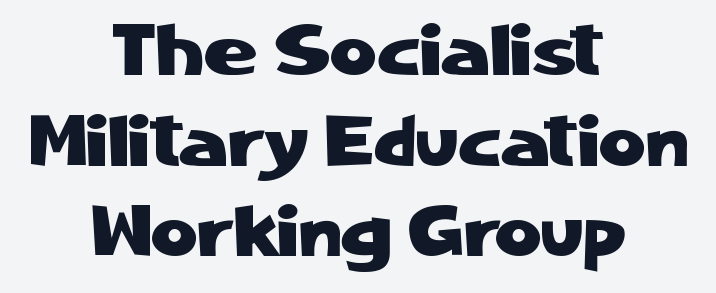
Note the varied advance widths — an 'i' is clearly narrower than an 'm'. Rule under the text: the space is simply empty. Reading down the column, the eye jumps a familiar distance to each next line. The typesetter chose a symmetrical, centered arrangement here.
